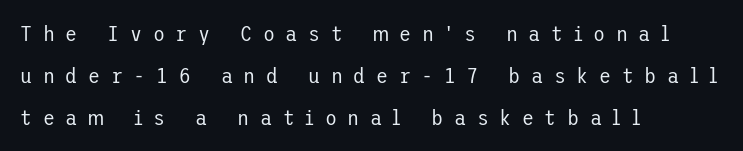
Q: Is the text bold? A: No.
Q: Is the text italic (slanted)? A: No, it is upright.
Q: Is the text underlined? A: No.
Q: How is the paragraph aligned? A: Left-aligned.
Q: Is the spacing between letters normal or unusually wide? A: Unusually wide.
Q: Is the spacing between lines tight, normal or loose? A: Loose.
